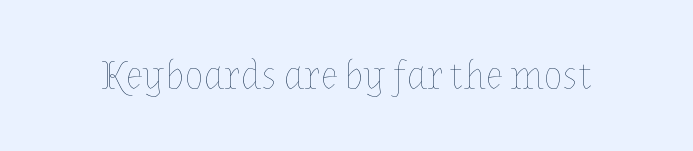
{"italic": "no", "bold": "no", "weight": "thin", "width": "normal", "stroke_contrast": "low", "x_height": "medium", "monospaced": "no", "underline": "no", "letter_spacing": "normal", "letter_spacing_em": 0.0, "glyph_px": 40}
